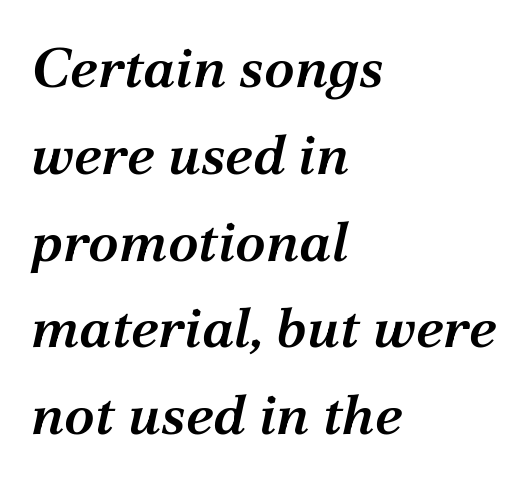
Q: Is the text bold? A: Semi-bold.
Q: Is the text italic (slanted)? A: Yes, it leans right by about 12 degrees.
Q: Is the typeface a serif or a sans-serif typeface? A: Serif.
Q: Is the text underlined? A: No.
Q: How is the paragraph aligned? A: Left-aligned.
Q: Is the spacing between letters normal or unusually wide? A: Normal.
Q: Is the spacing between lines tight, normal or loose? A: Normal.
Q: Width (condensed, normal, or wide)? A: Normal.
Q: Stroke contrast? A: Medium.
Q: x-height? A: Medium.
Q: Monospaced? A: No.
